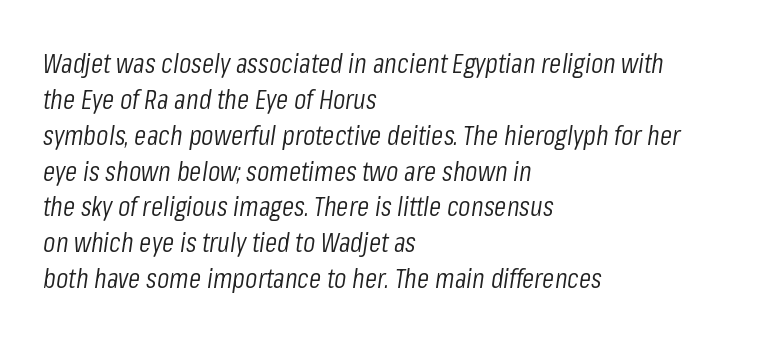
Varying glyph widths throughout — classic text-font behaviour. The lines are quadded left. The gap between lines stays unmarked. Tracking here is standard; glyphs follow each other at the usual distance. This sample uses an oblique cut, with every glyph tilted off the vertical. The strokes carry an ordinary text weight at most.
